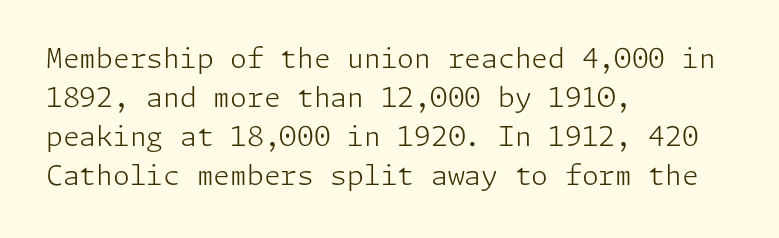
{"italic": "no", "bold": "no", "underline": "no", "align": "left", "line_spacing": "normal", "line_spacing_ratio": 1.45, "letter_spacing": "normal", "letter_spacing_em": 0.0, "glyph_px": 27}
